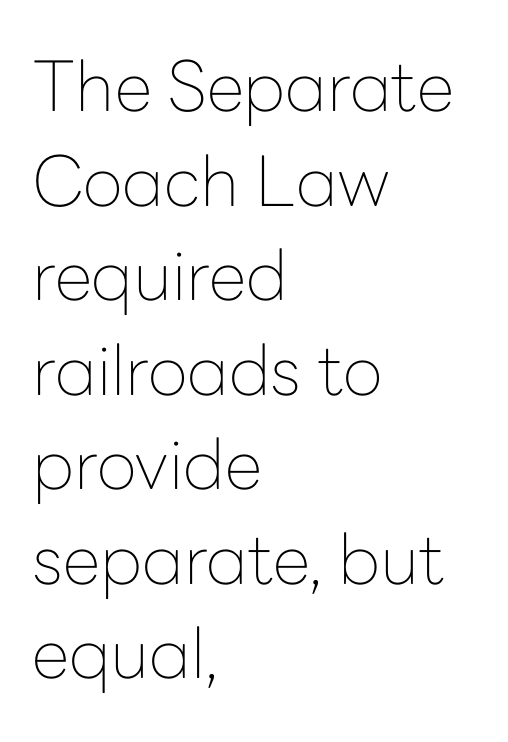
Q: Is the text bold? A: No.
Q: Is the text italic (slanted)? A: No, it is upright.
Q: Is the typeface a serif or a sans-serif typeface? A: Sans-serif.
Q: Is the text underlined? A: No.
Q: How is the paragraph aligned? A: Left-aligned.
Q: Is the spacing between letters normal or unusually wide? A: Normal.
Q: Is the spacing between lines tight, normal or loose? A: Normal.
Q: Width (condensed, normal, or wide)? A: Normal.
Q: Stroke contrast? A: Low.
Q: x-height? A: Medium.
Q: Monospaced? A: No.
